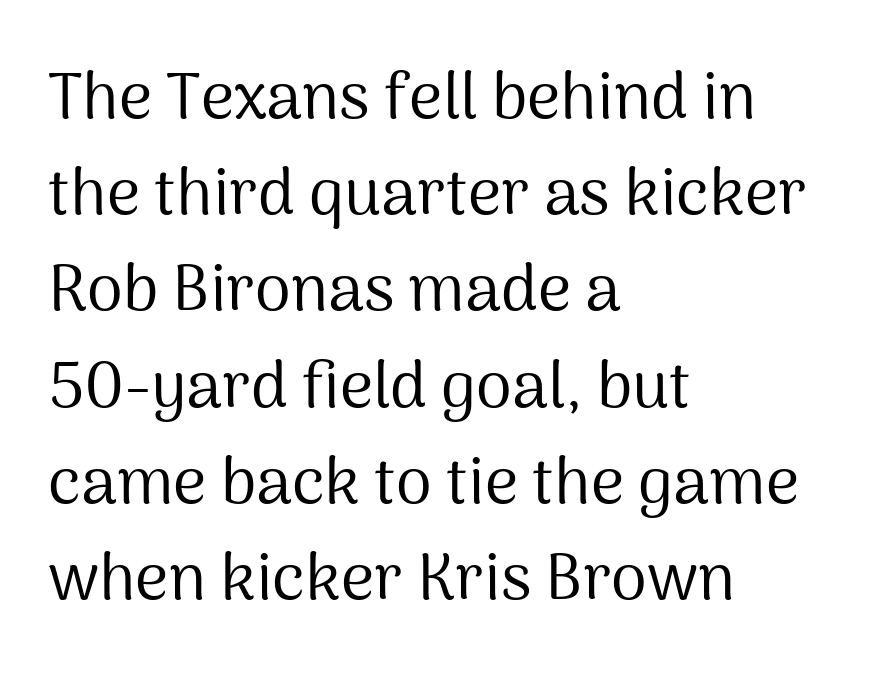
{"serif": "no", "italic": "no", "bold": "no", "weight": "regular", "width": "normal", "stroke_contrast": "medium", "x_height": "medium", "monospaced": "no", "underline": "no", "align": "left", "line_spacing": "normal", "line_spacing_ratio": 1.48, "letter_spacing": "normal", "letter_spacing_em": 0.0, "glyph_px": 65}
